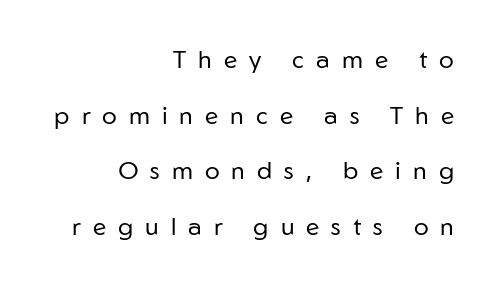
{"italic": "no", "bold": "no", "underline": "no", "align": "right", "line_spacing": "loose", "line_spacing_ratio": 2.23, "letter_spacing": "wide", "letter_spacing_em": 0.48, "glyph_px": 25}
